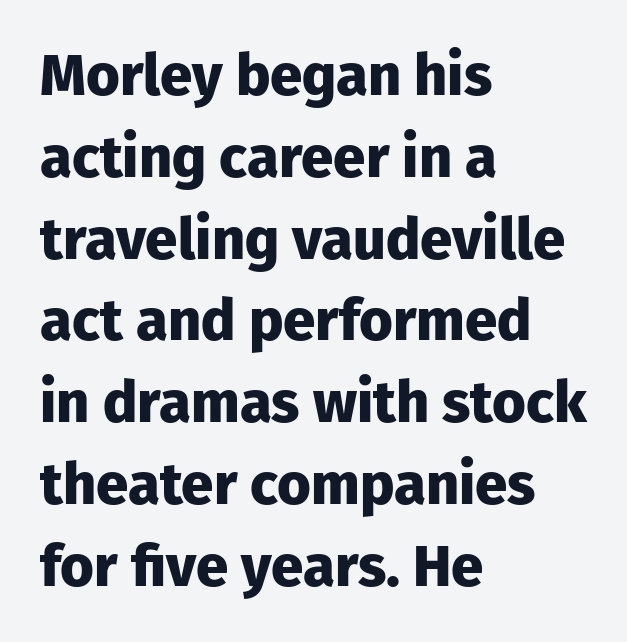
In terms of letterspacing, this is plain default setting. This rendering employs a face without finishing strokes, i.e., a sans-serif. Any mark beneath the type? The region is blank. Looks like regular typesetting: each glyph gets only the width it needs. Look at the stroke-to-counter ratio: heavy, a bold.
